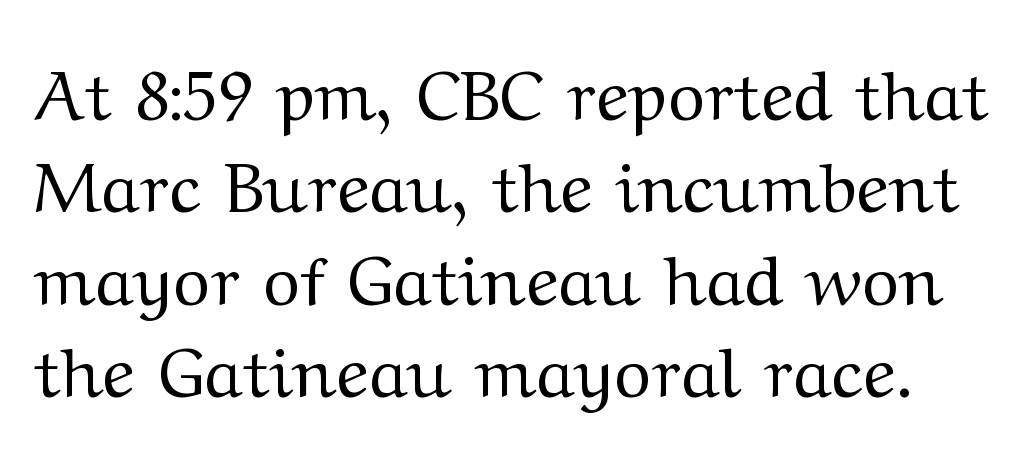
Q: Is the text bold? A: No.
Q: Is the text italic (slanted)? A: No, it is upright.
Q: Is the typeface a serif or a sans-serif typeface? A: Serif.
Q: Is the text underlined? A: No.
Q: Is the spacing between letters normal or unusually wide? A: Normal.
Q: Is the spacing between lines tight, normal or loose? A: Normal.
Q: Width (condensed, normal, or wide)? A: Wide.
Q: Stroke contrast? A: Medium.
Q: x-height? A: Medium.
Q: Monospaced? A: No.
